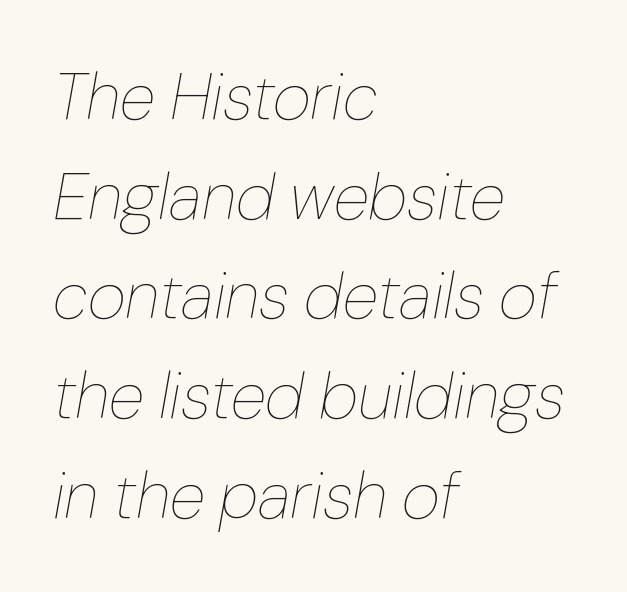
Each letter keeps its own natural width here, so spacing adapts to shape. This reads as an unemphasized weight, regular at the heaviest. The lines are quadded left. The type is set solid horizontally, with unmodified tracking. Slanted lettering throughout.
